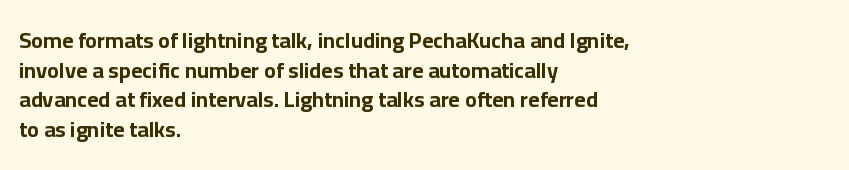
Caption: standard tracking, unaltered. Bold? Absolutely — the strokes are thick and heavy. Where is the straight margin? On the left. The line-height multiplier appears to be the usual default. Underlining? Definitely not there. Upright lettering throughout.
